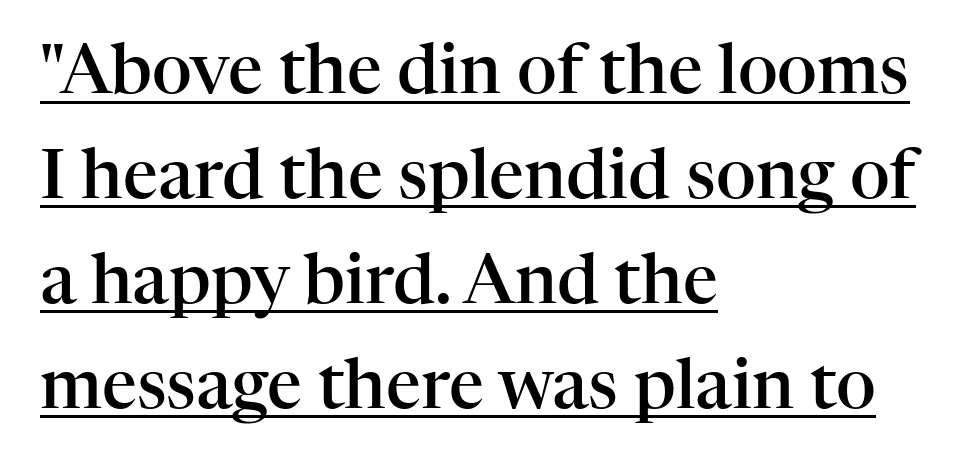
Q: Is the text bold? A: Semi-bold.
Q: Is the text italic (slanted)? A: No, it is upright.
Q: Is the typeface a serif or a sans-serif typeface? A: Serif.
Q: Is the text underlined? A: Yes.
Q: How is the paragraph aligned? A: Left-aligned.
Q: Is the spacing between letters normal or unusually wide? A: Normal.
Q: Is the spacing between lines tight, normal or loose? A: Normal.
Q: Width (condensed, normal, or wide)? A: Normal.
Q: Stroke contrast? A: High.
Q: x-height? A: Medium.
Q: Monospaced? A: No.
